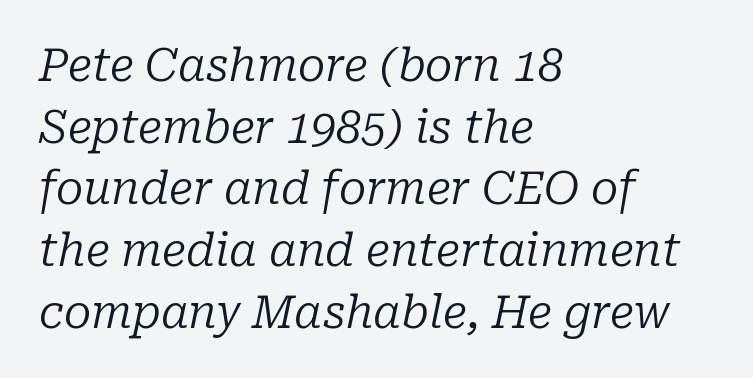
Q: Is the text bold? A: No.
Q: Is the text italic (slanted)? A: Yes, it leans right by about 10 degrees.
Q: Is the typeface a serif or a sans-serif typeface? A: Serif.
Q: Is the text underlined? A: No.
Q: How is the paragraph aligned? A: Left-aligned.
Q: Is the spacing between letters normal or unusually wide? A: Normal.
Q: Is the spacing between lines tight, normal or loose? A: Normal.
Q: Width (condensed, normal, or wide)? A: Normal.
Q: Stroke contrast? A: Low.
Q: x-height? A: Medium.
Q: Monospaced? A: No.
